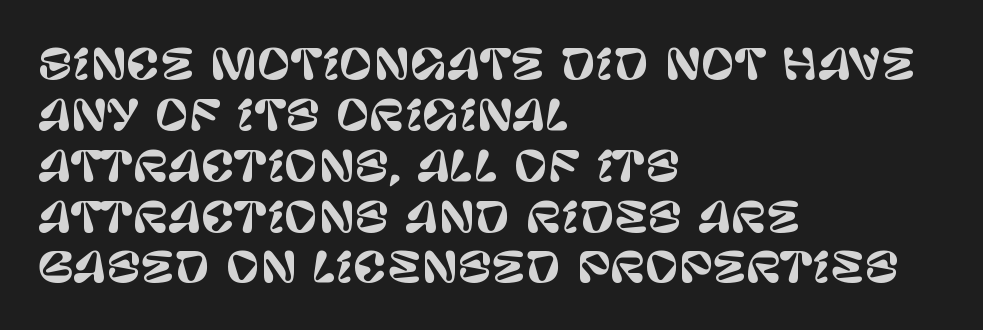
The text was rendered using a sans face with plain stroke endings. Caption: multi-line text, flush left, ragged right. Rule under the text: the space is simply empty.
